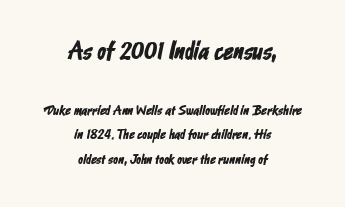
{"underline": "no", "align": "center", "line_spacing_ratio": 1.75, "letter_spacing": "normal", "letter_spacing_em": 0.0, "larger_block": "first", "size_ratio": 1.79, "glyph_px": 25}
